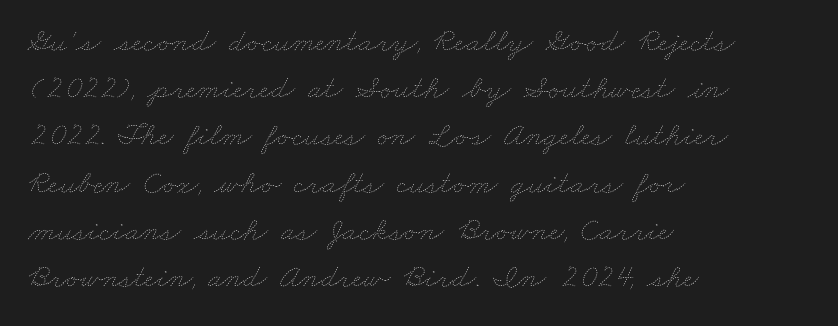
Nothing unusual about the tracking: characters are spaced as the font intends. The leading is moderate, giving the passage an even texture. Underlining? Definitely not there. Each stroke keeps to a modest, everyday thickness or less. Varying glyph widths throughout — classic text-font behaviour.
